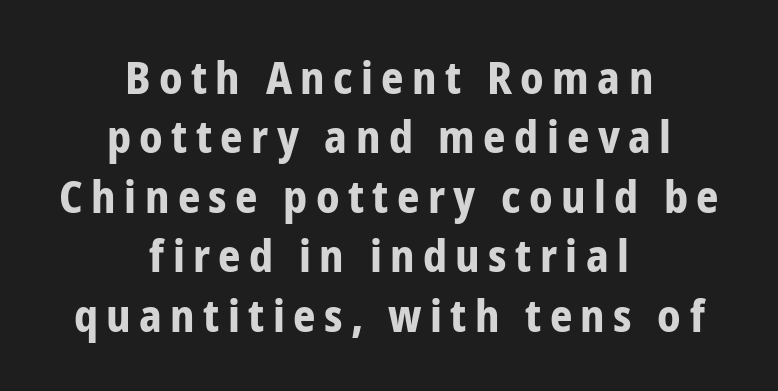
The image shows 44 px bold, condensed sans-serif type, upright; set centered, normal line spacing (1.35x), not underlined; low stroke contrast and a medium x-height.
